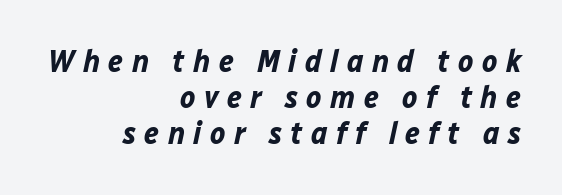
{"italic": "yes", "lean": "right", "slant_degrees": 12, "bold": "yes", "weight": "bold", "width": "normal", "stroke_contrast": "low", "x_height": "medium", "monospaced": "no", "underline": "no", "align": "right", "line_spacing": "tight", "line_spacing_ratio": 1.13, "letter_spacing": "wide", "letter_spacing_em": 0.26, "glyph_px": 32}
